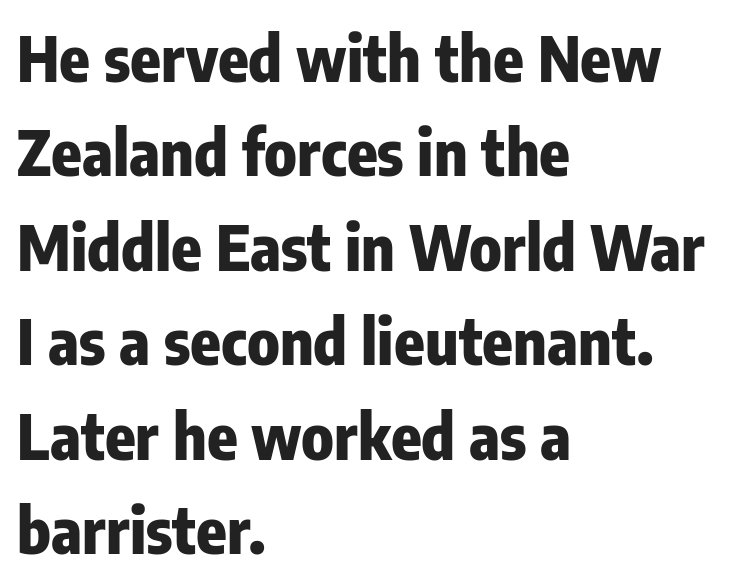
{"serif": "no", "italic": "no", "bold": "yes", "weight": "heavy", "width": "condensed", "stroke_contrast": "low", "x_height": "medium", "monospaced": "no", "underline": "no", "align": "left", "line_spacing": "normal", "line_spacing_ratio": 1.5, "letter_spacing": "normal", "letter_spacing_em": 0.0, "glyph_px": 63}
